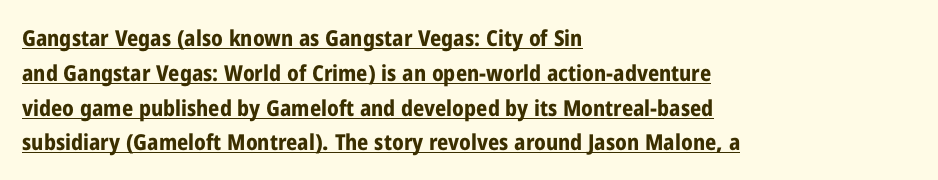
The image shows 22 px bold type, upright; set left-aligned, normal line spacing (1.58x), normal letter spacing, underlined.
